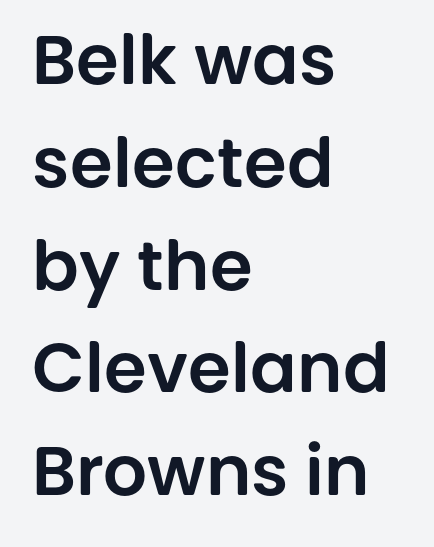
Q: Is the text italic (slanted)? A: No, it is upright.
Q: Is the typeface a serif or a sans-serif typeface? A: Sans-serif.
Q: Is the text underlined? A: No.
Q: How is the paragraph aligned? A: Left-aligned.
Q: Is the spacing between letters normal or unusually wide? A: Normal.
Q: Is the spacing between lines tight, normal or loose? A: Normal.
Q: Width (condensed, normal, or wide)? A: Normal.
Q: Stroke contrast? A: Low.
Q: x-height? A: Large.
Q: Monospaced? A: No.
